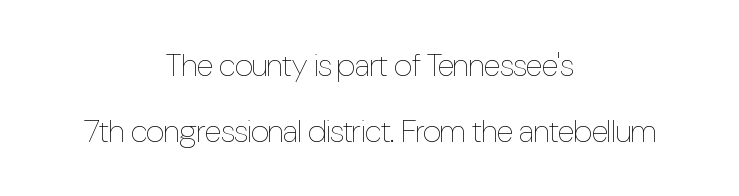
The image shows 32 px thin, condensed type, upright; set centered, loose line spacing (2.05x), normal letter spacing, not underlined; low stroke contrast and a medium x-height.
